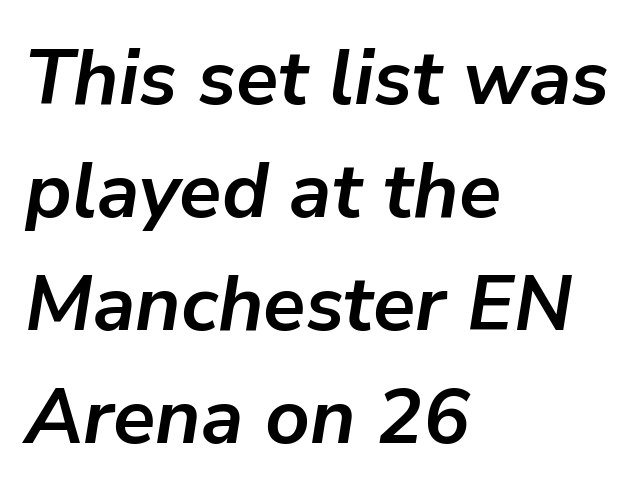
Words float on clear page, feet unadorned. This rendering uses left alignment, leaving the right contour irregular. The rendering applies a slant to the glyphs. Think of a printed novel: that variable character pitch is what you see here.
